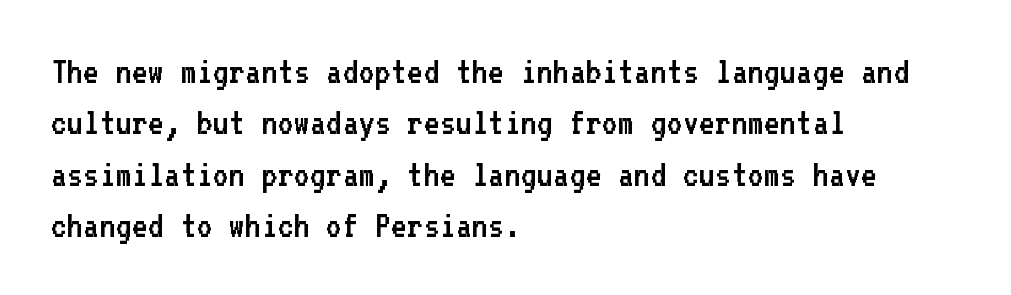
In terms of leading, this rendering sits right in the middle. No italicization has been applied; the sample stays upright. No heavy texture on the line: the type isn't bold. The rag falls on the right side of this text block.
